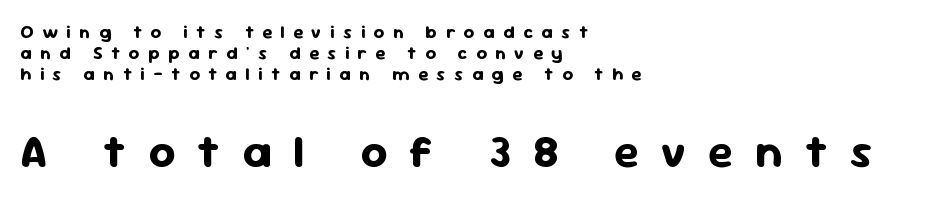
The image shows 46 px bold sans-serif type, upright; set left-aligned, line spacing 1.18x, unusually wide letter spacing (+0.48 em), not underlined; the second (bottom) block is 2.56x larger; low stroke contrast and a medium x-height.
